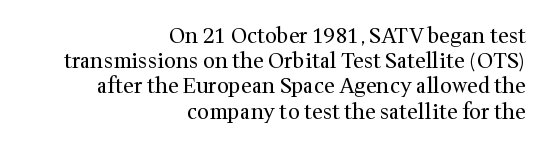
The image shows 21 px text type, upright; set right-aligned, line spacing 1.2x, normal letter spacing, not underlined.
